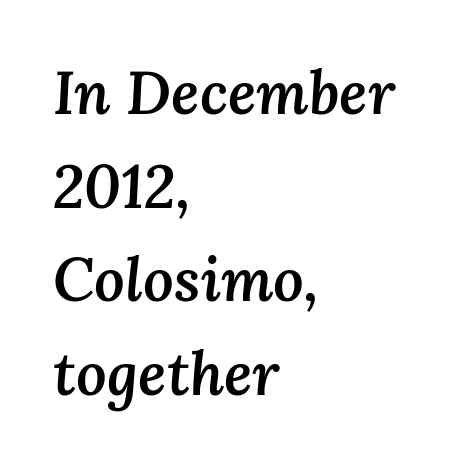
The image shows 60 px semibold type, italic (leaning right); set left-aligned, normal line spacing (1.56x), normal letter spacing, not underlined; medium stroke contrast and a medium x-height.
